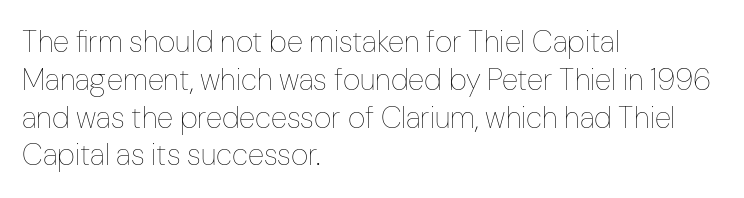
These lines are rendered in a variable-pitch font. Each new line begins a customary step beneath the previous one. The glyphs are unaccompanied by any horizontal stroke below them. Short and long lines alike share a common starting point at left. Weight: not bold — regular or lighter.
